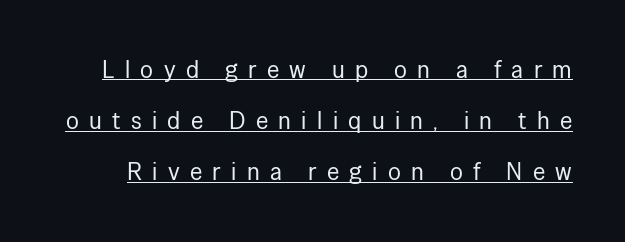
The tracking reads as deliberately expanded to a designer's eye. Stroke mass is kept to a normal reading level or below. Somebody hit Ctrl+U on this one — the words are underlined. Vertical spacing — loose. You can tell it's not italic because the verticals are truly vertical.
